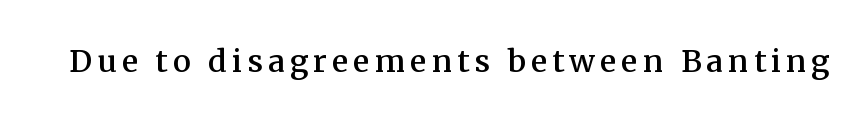
{"serif": "yes", "italic": "no", "width": "normal", "stroke_contrast": "medium", "x_height": "medium", "monospaced": "no", "underline": "no", "glyph_px": 41}
